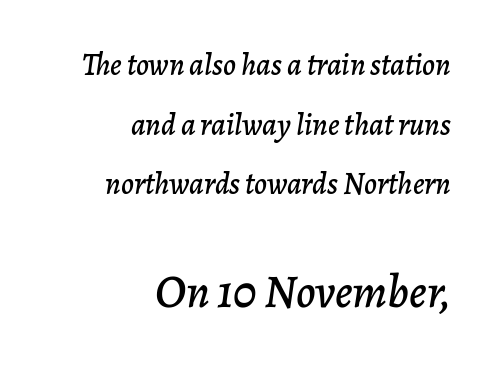
The gap between lines stays unmarked. Italic? Definitely — the glyphs are oblique. The line-height multiplier appears high, well above default. There is no visible air inserted between adjacent glyphs. Larger block? The one below; the one above is distinctly smaller.
